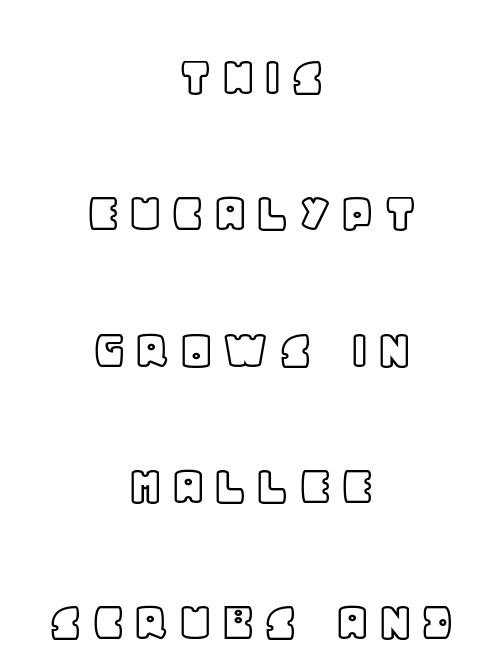
Q: Is the text italic (slanted)? A: No, it is upright.
Q: Is the text underlined? A: No.
Q: How is the paragraph aligned? A: Centered.
Q: Is the spacing between lines tight, normal or loose? A: Loose.
Q: Width (condensed, normal, or wide)? A: Normal.
Q: x-height? A: Large.
Q: Monospaced? A: No.
